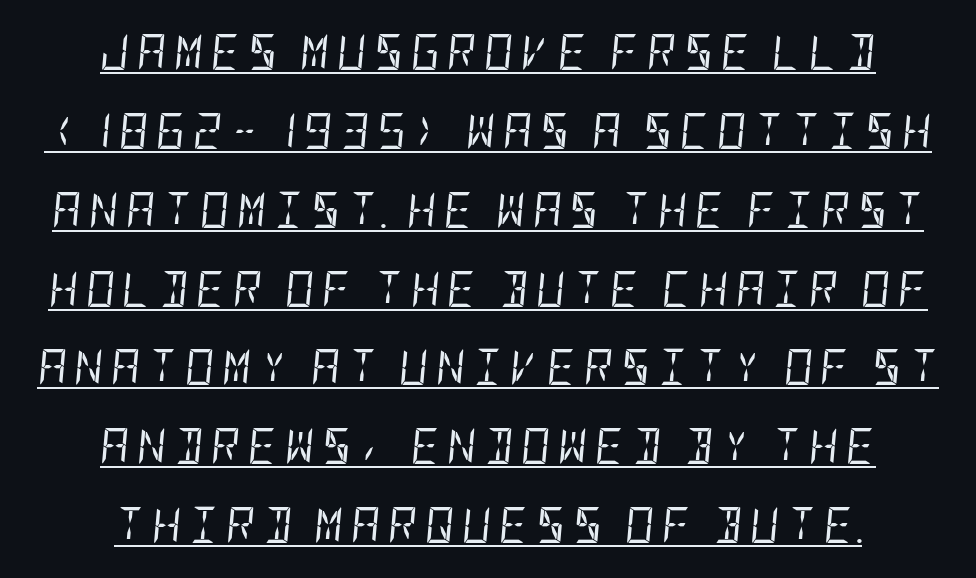
The image shows 36 px regular-weight, condensed type, italic (leaning right); set loose line spacing (2.19x), unusually wide letter spacing (+0.21 em), underlined; low stroke contrast and a large x-height.
